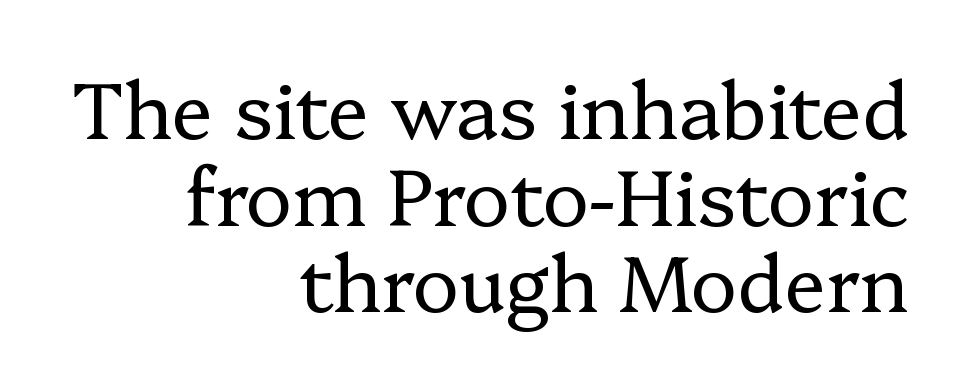
The image shows 78 px regular-weight serif type, upright; set right-aligned, tight line spacing (1.11x), normal letter spacing, not underlined; low stroke contrast and a medium x-height.
